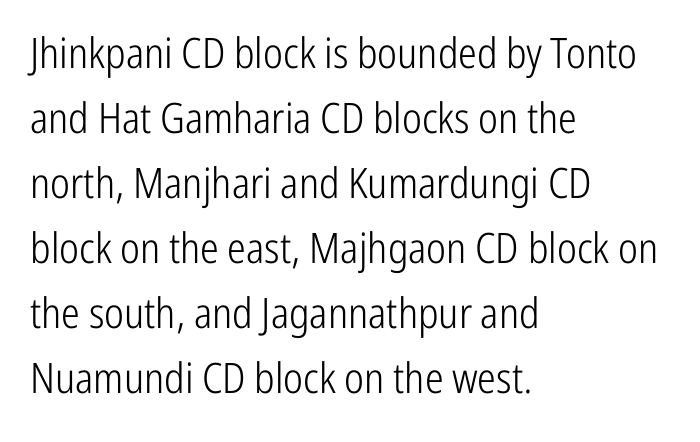
The weight tops out at a normal text grade. Classification — sans serif. A classic flush-left, rag-right setting is used for this passage. In terms of posture, this sample is upright. A typesetter would call this proportional, since set widths differ per character. Is there much room between lines? A standard amount, neither cramped nor airy.
